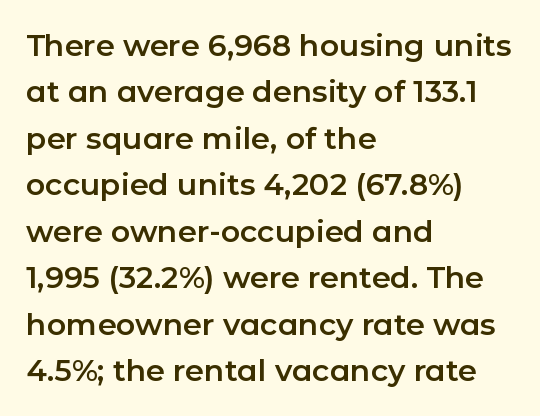
The words here are not underlined. The typography opts for an upright posture over an oblique one. What's the leading like? Ordinary, nothing unusual. A typesetter would call this proportional, since set widths differ per character.
